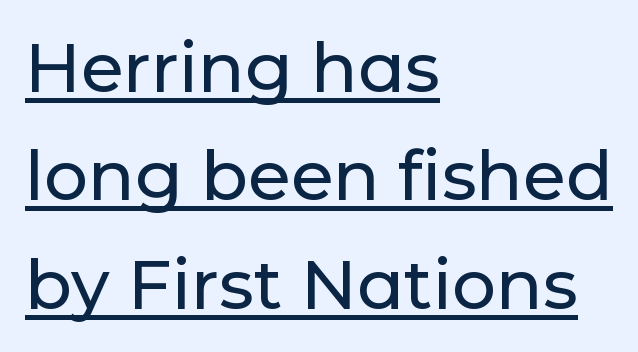
The compositor pushed each line to the left boundary. Italic: no, the glyphs are upright roman. Grotesque or geometric, the face here clearly has no serifs. Vertical spacing — default.
